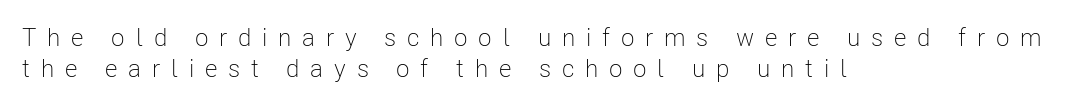
One-word summary of the alignment: left. Inter-character spacing is expanded well beyond the font's built-in metrics. Underlining? Definitely not there. Posture: upright roman.
